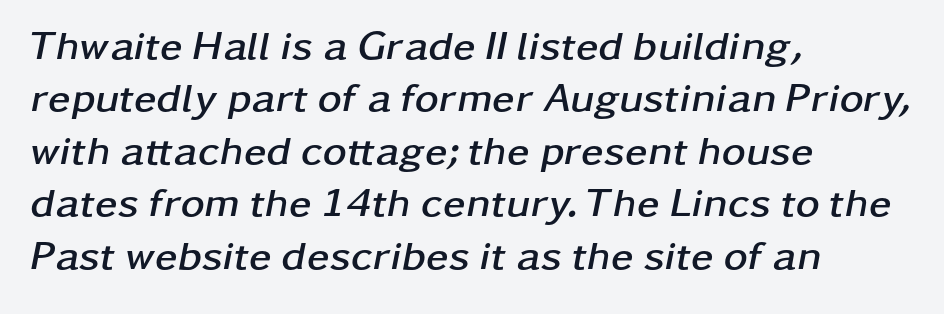
{"italic": "yes", "lean": "right", "slant_degrees": 11, "bold": "yes", "weight": "semibold", "width": "wide", "stroke_contrast": "low", "x_height": "medium", "monospaced": "no", "underline": "no", "align": "left", "line_spacing": "normal", "line_spacing_ratio": 1.28, "letter_spacing": "normal", "letter_spacing_em": 0.0, "glyph_px": 41}
